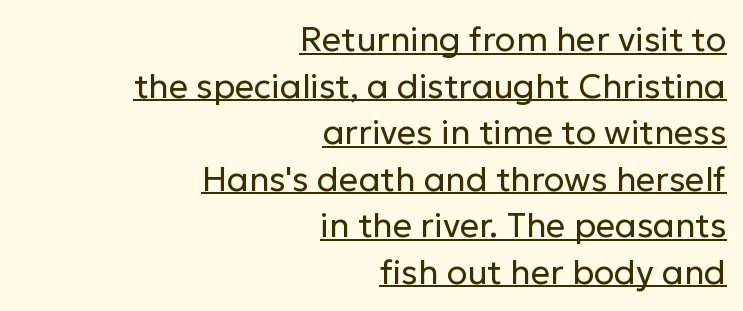
The image shows 34 px regular-weight sans-serif type, upright; set right-aligned, normal line spacing (1.37x), normal letter spacing, underlined; low stroke contrast and a medium x-height.
